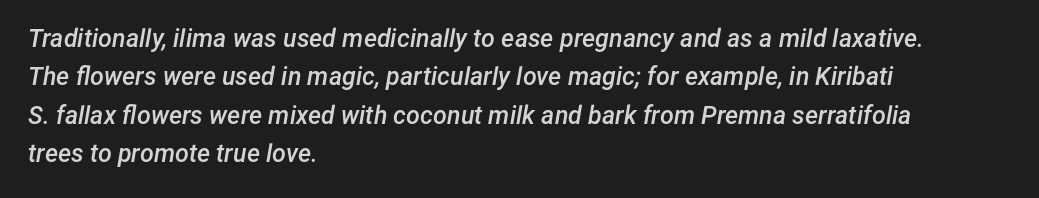
This is the in-between weight designers call semibold or demi. The text carries the slant typical of an italic or oblique font. This rendering leaves character spacing at its baseline value. Type without underlining. Teacher's note: observe the even left margin — that is flush-left alignment.
